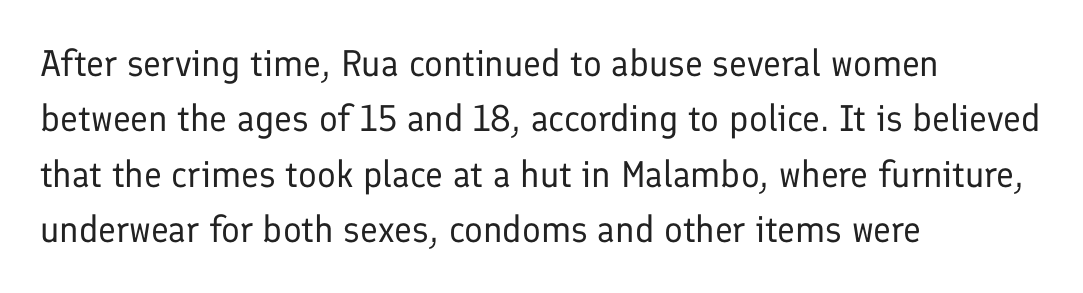
The image shows 37 px regular-weight sans-serif type, upright; set left-aligned, normal line spacing (1.5x), normal letter spacing, not underlined; low stroke contrast and a medium x-height.
